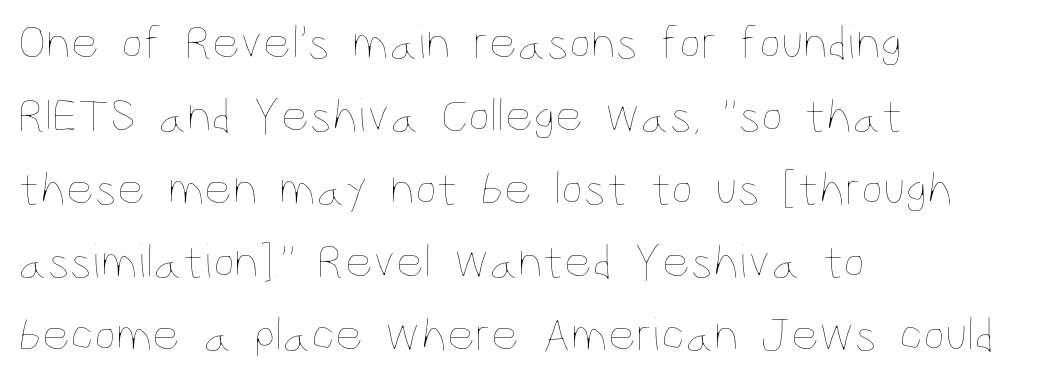
A student would call this left alignment; a typographer would say flush left, rag right. Standard letterfit; no display-style spreading of the glyphs. Every stem runs plumb, perpendicular to the baseline. In terms of leading, this rendering sits right in the middle. Letters rest on an invisible, unmarked baseline.
